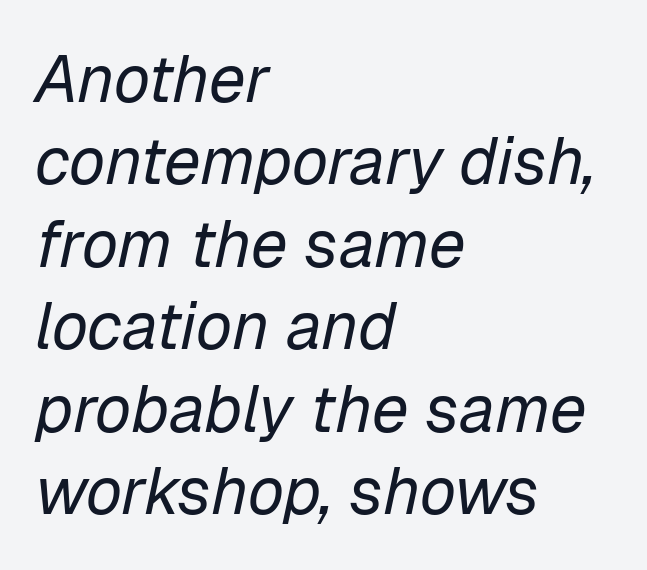
{"italic": "yes", "lean": "right", "slant_degrees": 12, "bold": "no", "weight": "regular", "width": "normal", "stroke_contrast": "low", "x_height": "medium", "monospaced": "no", "underline": "no", "align": "left", "line_spacing": "normal", "line_spacing_ratio": 1.25, "letter_spacing": "normal", "letter_spacing_em": 0.0, "glyph_px": 66}
